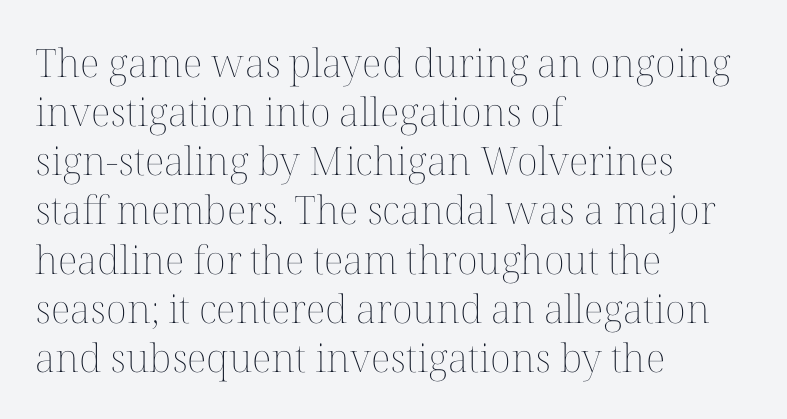
Q: Is the text bold? A: No.
Q: Is the text italic (slanted)? A: No, it is upright.
Q: Is the text underlined? A: No.
Q: How is the paragraph aligned? A: Left-aligned.
Q: Is the spacing between letters normal or unusually wide? A: Normal.
Q: Is the spacing between lines tight, normal or loose? A: Normal.
Q: Width (condensed, normal, or wide)? A: Normal.
Q: Stroke contrast? A: Medium.
Q: x-height? A: Medium.
Q: Monospaced? A: No.
